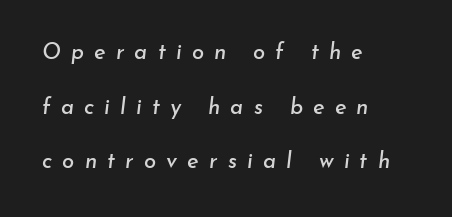
Q: Is the text italic (slanted)? A: Yes, it leans right by about 7 degrees.
Q: Is the text underlined? A: No.
Q: How is the paragraph aligned? A: Left-aligned.
Q: Is the spacing between letters normal or unusually wide? A: Unusually wide.
Q: Is the spacing between lines tight, normal or loose? A: Loose.
